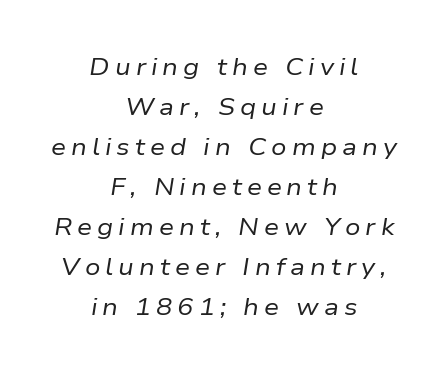
Q: Is the text bold? A: No.
Q: Is the text italic (slanted)? A: Yes, it leans right by about 9 degrees.
Q: Is the text underlined? A: No.
Q: How is the paragraph aligned? A: Centered.
Q: Is the spacing between letters normal or unusually wide? A: Unusually wide.
Q: Is the spacing between lines tight, normal or loose? A: Normal.
